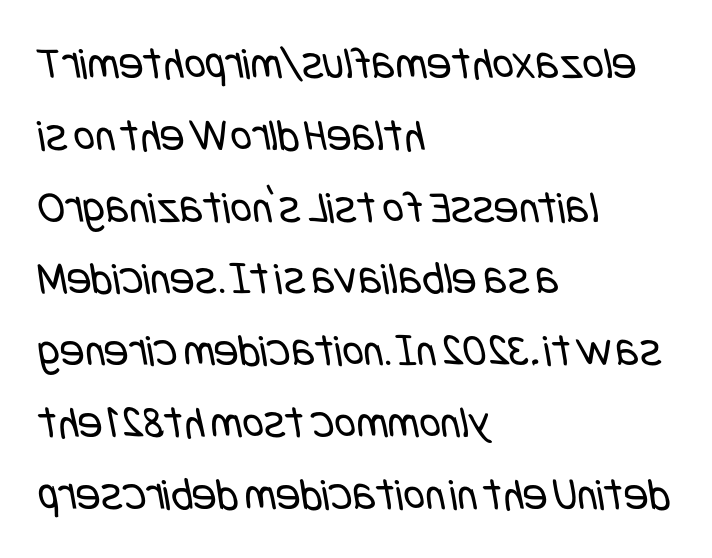
Q: Is the text bold? A: No.
Q: Is the typeface a serif or a sans-serif typeface? A: Sans-serif.
Q: Is the text underlined? A: No.
Q: How is the paragraph aligned? A: Left-aligned.
Q: Is the spacing between letters normal or unusually wide? A: Normal.
Q: Is the spacing between lines tight, normal or loose? A: Normal.
Q: Width (condensed, normal, or wide)? A: Condensed.
Q: Stroke contrast? A: Low.
Q: x-height? A: Large.
